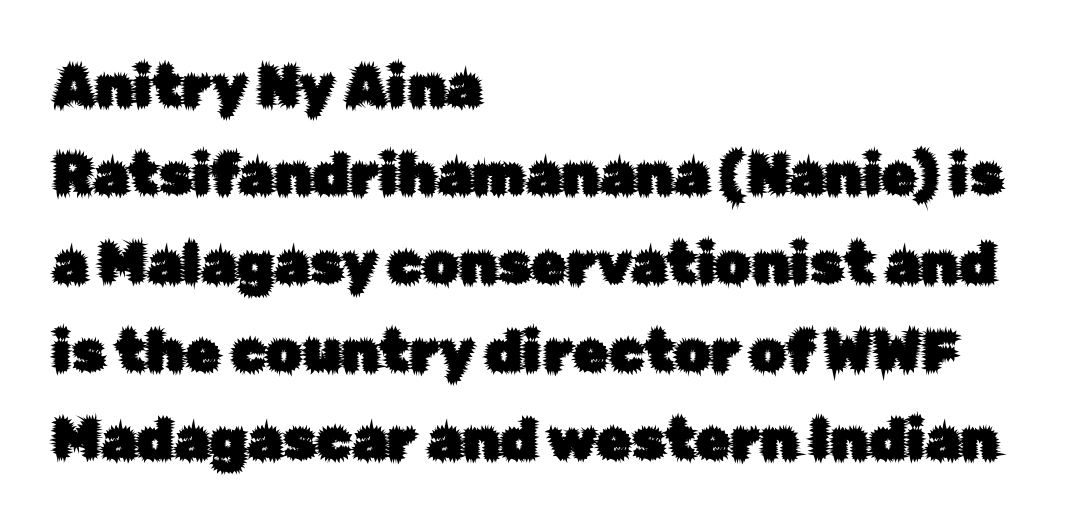
Evenly set lines give the paragraph a standard silhouette. The words here are not underlined. Serifs: no, the terminals of the letterforms are clean. The lines are quadded left.
